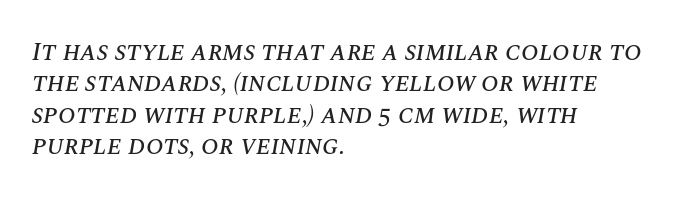
{"italic": "yes", "lean": "right", "slant_degrees": 10, "underline": "no", "align": "left", "line_spacing_ratio": 1.21, "letter_spacing": "normal", "letter_spacing_em": 0.0, "glyph_px": 26}
